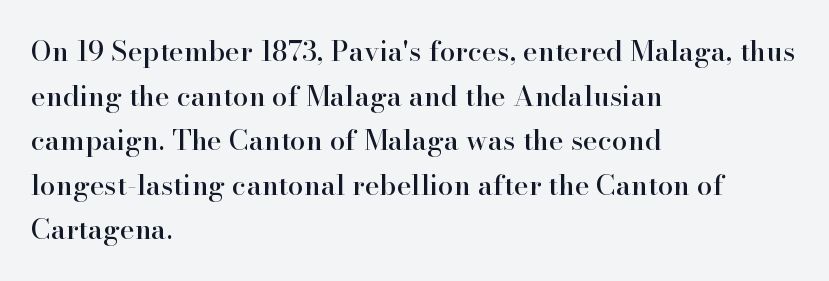
A typesetter would call this leading conventional body-copy spacing. Looks like regular typesetting: each glyph gets only the width it needs. Lines of text with bare space underneath. Is the block centered? No — it sits flush against the left margin.
